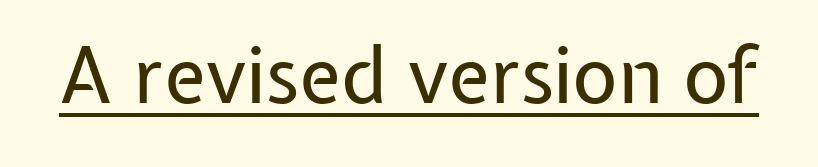
{"serif": "no", "italic": "no", "bold": "no", "weight": "regular", "width": "normal", "stroke_contrast": "low", "x_height": "medium", "monospaced": "no", "underline": "yes", "letter_spacing": "normal", "letter_spacing_em": 0.0, "glyph_px": 78}
